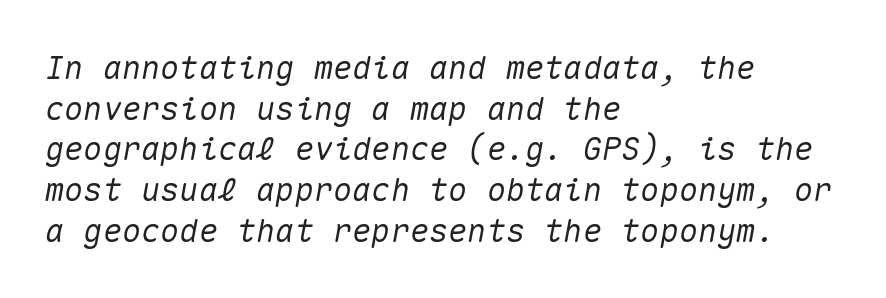
{"italic": "yes", "lean": "right", "slant_degrees": 10, "width": "normal", "stroke_contrast": "medium", "x_height": "medium", "monospaced": "yes", "underline": "no", "align": "left", "line_spacing": "normal", "line_spacing_ratio": 1.27, "letter_spacing": "normal", "letter_spacing_em": 0.0, "glyph_px": 32}
